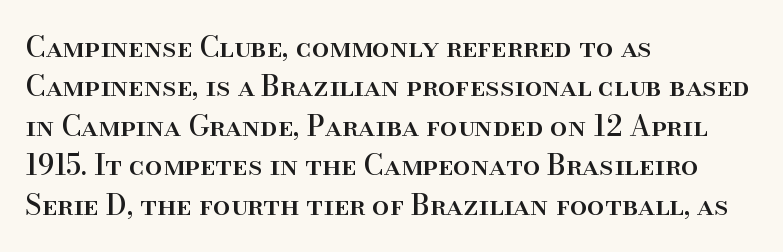
Q: Is the text italic (slanted)? A: No, it is upright.
Q: Is the typeface a serif or a sans-serif typeface? A: Serif.
Q: Is the text underlined? A: No.
Q: How is the paragraph aligned? A: Left-aligned.
Q: Is the spacing between letters normal or unusually wide? A: Normal.
Q: Is the spacing between lines tight, normal or loose? A: Normal.
Q: Width (condensed, normal, or wide)? A: Normal.
Q: Stroke contrast? A: High.
Q: x-height? A: Small.
Q: Monospaced? A: No.
